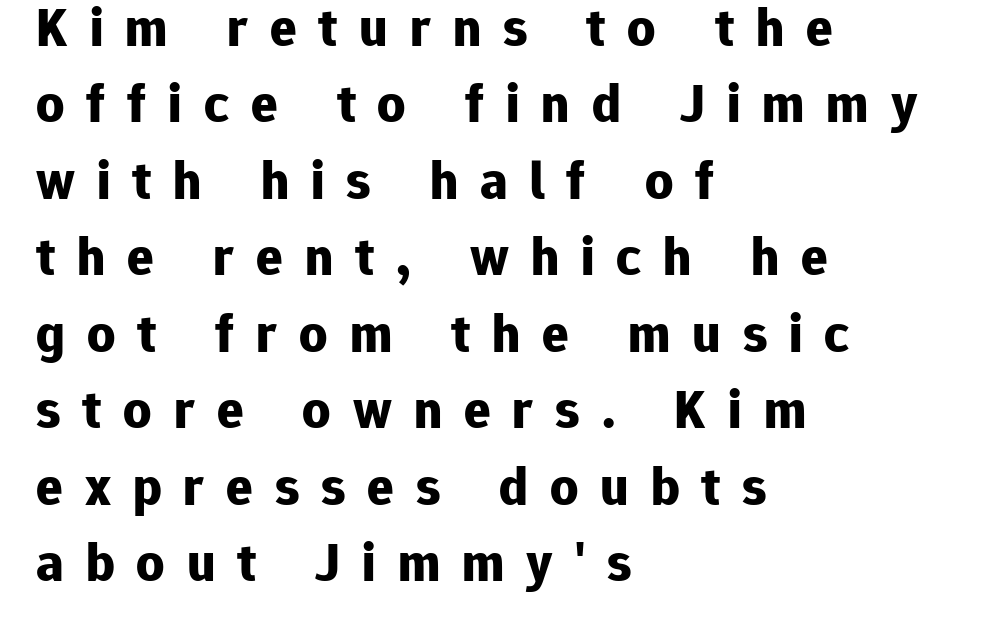
The image shows 55 px bold sans-serif type, upright; set left-aligned, normal line spacing (1.39x), unusually wide letter spacing (+0.4 em), not underlined; low stroke contrast and a medium x-height.
